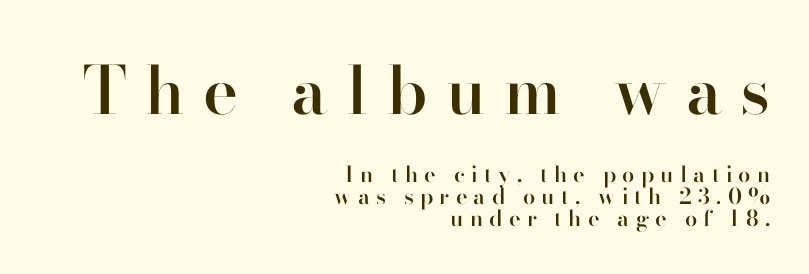
Q: Is the text bold? A: Semi-bold.
Q: Is the text italic (slanted)? A: No, it is upright.
Q: Is the typeface a serif or a sans-serif typeface? A: Serif.
Q: Is the text underlined? A: No.
Q: How is the paragraph aligned? A: Right-aligned.
Q: Is the spacing between letters normal or unusually wide? A: Unusually wide.
Q: Is the spacing between lines tight, normal or loose? A: Tight.
Q: Which block of text is set in a larger size, the first (top) or the second (bottom)? A: The first (top) one.
Q: Width (condensed, normal, or wide)? A: Normal.
Q: Stroke contrast? A: High.
Q: x-height? A: Small.
Q: Monospaced? A: No.
